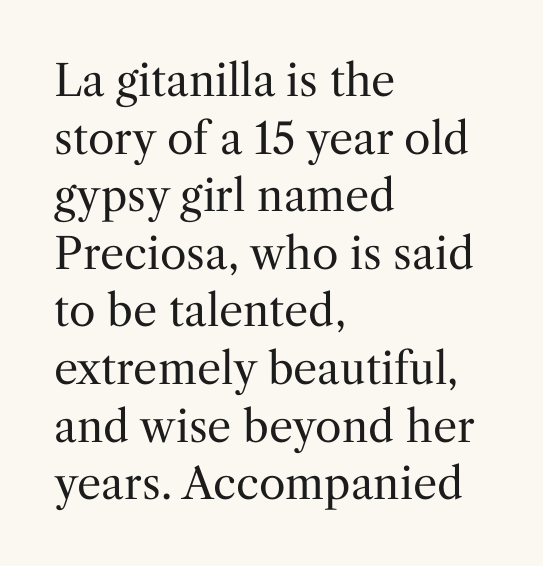
Each letter keeps its own natural width here, so spacing adapts to shape. Nobody touched the tracking dial on this one. Each line starts at the same left margin while the right side varies. Letters have the restrained weight of plain body copy at most. Unlike italic type, these characters show no tilt at all.
